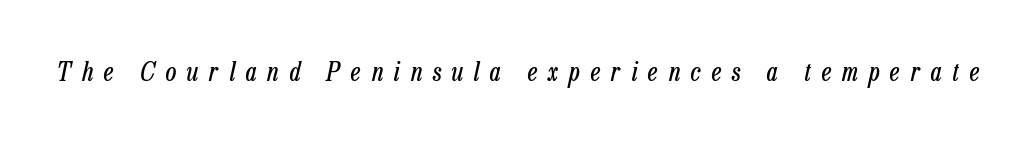
Compared with typical body copy, the letter spacing here is much looser. Heft: none added — not bold. Descender tails drop into unmarked territory. Does the lettering tilt? It does — this is italic.
